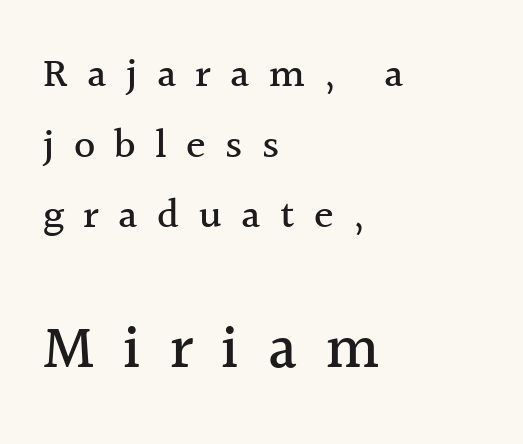
{"serif": "yes", "italic": "no", "width": "normal", "x_height": "medium", "monospaced": "no", "underline": "no", "align": "left", "line_spacing_ratio": 1.72, "letter_spacing": "wide", "letter_spacing_em": 0.47, "larger_block": "second", "size_ratio": 1.49, "glyph_px": 61}
